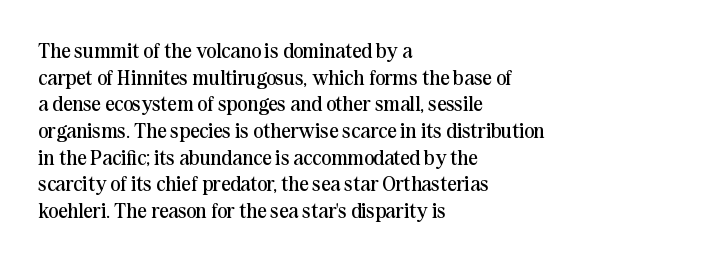
{"italic": "no", "bold": "no", "underline": "no", "align": "left", "line_spacing": "normal", "line_spacing_ratio": 1.27, "letter_spacing": "normal", "letter_spacing_em": 0.0, "glyph_px": 21}
